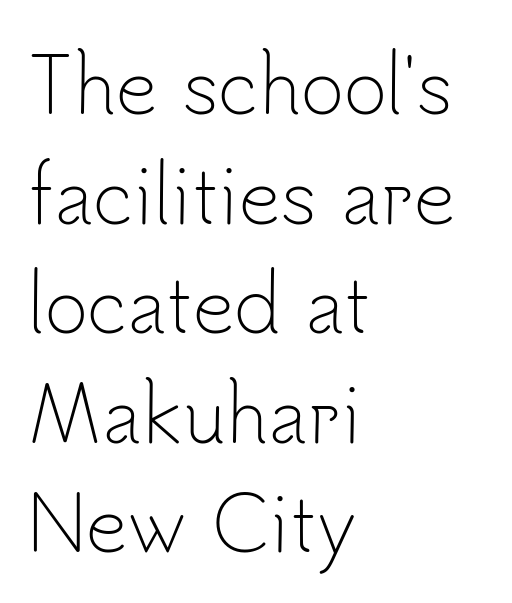
The image shows 74 px light sans-serif type, upright; set left-aligned, normal line spacing (1.48x), normal letter spacing, not underlined; low stroke contrast and a small x-height.
